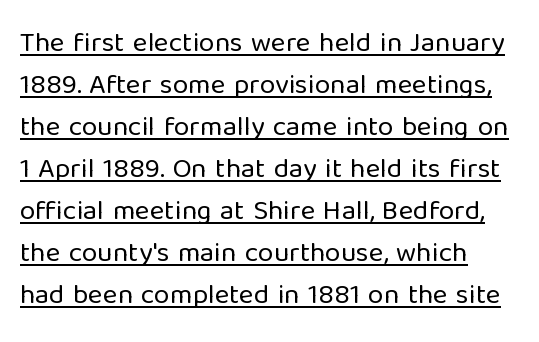
The image shows 28 px regular-weight sans-serif type, upright; set left-aligned, normal line spacing (1.5x), normal letter spacing, underlined; low stroke contrast and a medium x-height.
